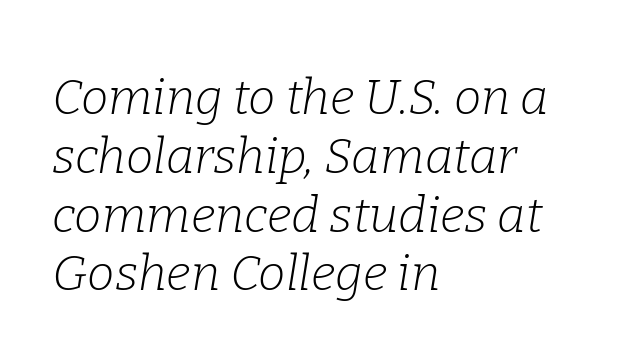
Q: Is the text bold? A: No.
Q: Is the text italic (slanted)? A: Yes, it leans right by about 9 degrees.
Q: Is the typeface a serif or a sans-serif typeface? A: Serif.
Q: Is the text underlined? A: No.
Q: How is the paragraph aligned? A: Left-aligned.
Q: Is the spacing between letters normal or unusually wide? A: Normal.
Q: Width (condensed, normal, or wide)? A: Normal.
Q: Stroke contrast? A: Low.
Q: x-height? A: Medium.
Q: Monospaced? A: No.
